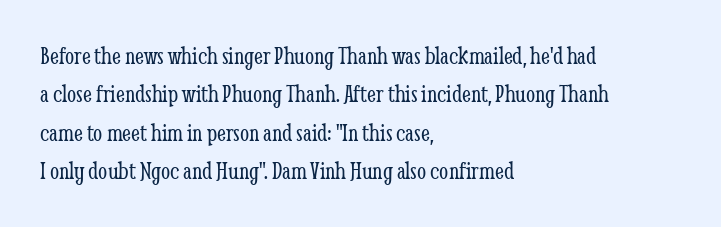
Leftover space on each line is placed entirely after the last word. The font sits on the lighter half of the weight spectrum, regular included. Here the glyphs are tracked normally, forming tight word shapes. Evenly set lines give the paragraph a standard silhouette. The area under the type is left untouched. The letters stand upright; this is a roman face.
